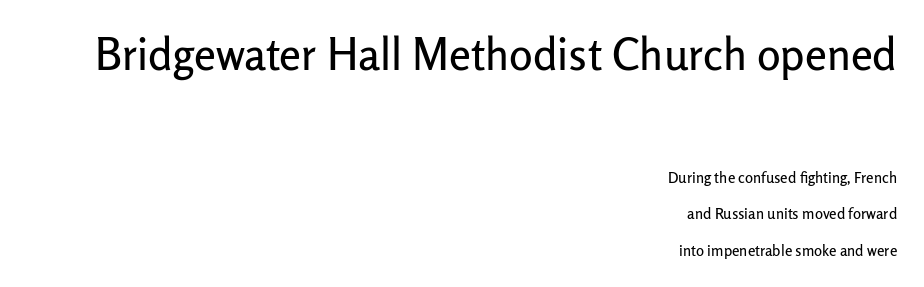
{"serif": "no", "italic": "no", "width": "normal", "stroke_contrast": "low", "x_height": "medium", "monospaced": "no", "underline": "no", "align": "right", "line_spacing": "loose", "line_spacing_ratio": 2.41, "letter_spacing": "normal", "letter_spacing_em": 0.0, "larger_block": "first", "size_ratio": 2.93, "glyph_px": 44}
